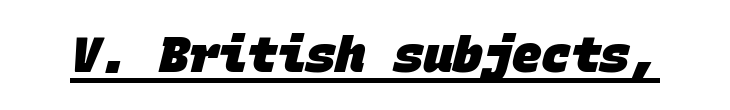
Q: Is the text bold? A: Yes.
Q: Is the typeface a serif or a sans-serif typeface? A: Sans-serif.
Q: Is the text underlined? A: Yes.
Q: Is the spacing between letters normal or unusually wide? A: Normal.
Q: Width (condensed, normal, or wide)? A: Normal.
Q: Stroke contrast? A: Low.
Q: x-height? A: Large.
Q: Monospaced? A: Yes.
